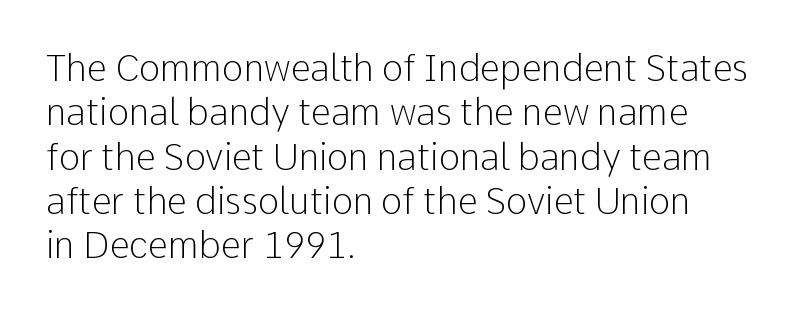
The image shows 36 px light sans-serif type, upright; set left-aligned, line spacing 1.23x, normal letter spacing, not underlined; low stroke contrast and a medium x-height.
